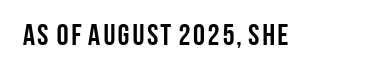
Honestly, the letter spacing is just normal — you wouldn't notice it. Here the designer chose a conventional face with non-uniform glyph widths. The strip under each line holds only bare page. It's the straight-up-and-down kind of type. The typesetting leans heavy: a genuine bold. No feet cap the strokes, marking this as sans-serif type.
